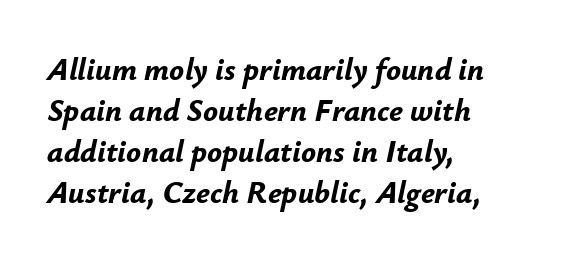
Compared with ordinary roman type, these characters are visibly tilted. Does the copy run flush right? No — it runs flush left. If you measured baseline to baseline, you'd find a middling distance. Here the designer chose a conventional face with non-uniform glyph widths. Quick note: underline off. Heft: maximum for text — a bold.
